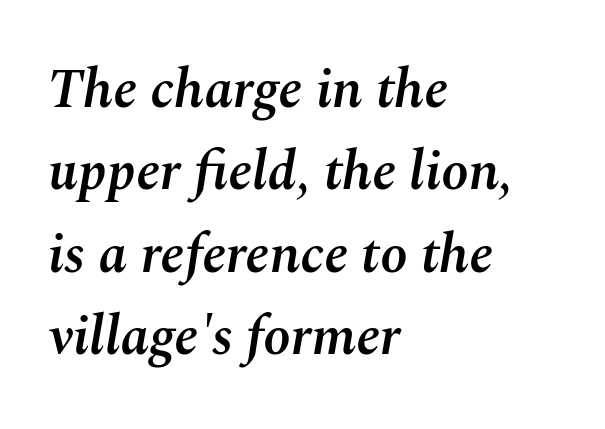
Reading down the column, the eye jumps a familiar distance to each next line. Here the designer chose a conventional face with non-uniform glyph widths. Check under the words: just untouched page. A semibold gives these letters moderate extra thickness, short of bold.
